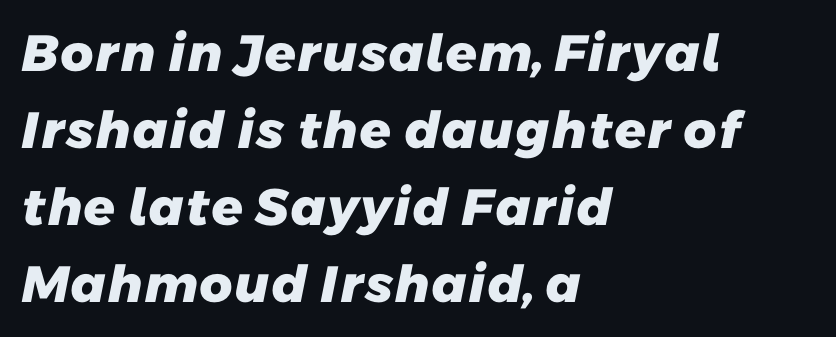
{"serif": "no", "bold": "yes", "weight": "heavy", "width": "normal", "stroke_contrast": "low", "x_height": "medium", "monospaced": "no", "underline": "no", "align": "left", "line_spacing": "normal", "line_spacing_ratio": 1.51, "letter_spacing": "normal", "letter_spacing_em": 0.0, "glyph_px": 51}
